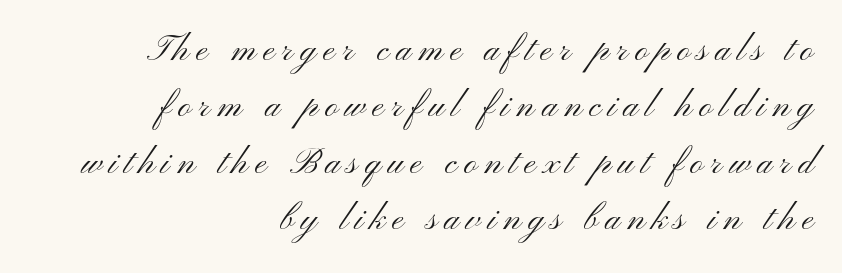
In terms of letterform style, serifs are entirely absent. Line spacing here is normal. Spacing between characters has been opened up far beyond the box default. These lines are rendered in a variable-pitch font. The rendering anchors every line to the right-hand side.
